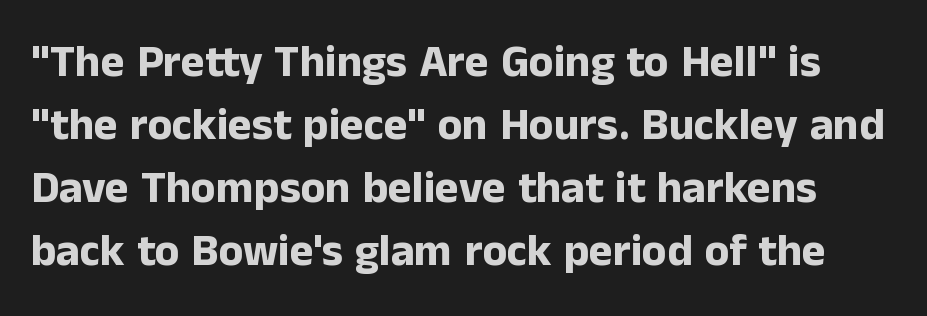
The image shows 45 px bold sans-serif type, upright; set normal line spacing (1.4x), normal letter spacing, not underlined; low stroke contrast and a medium x-height.
